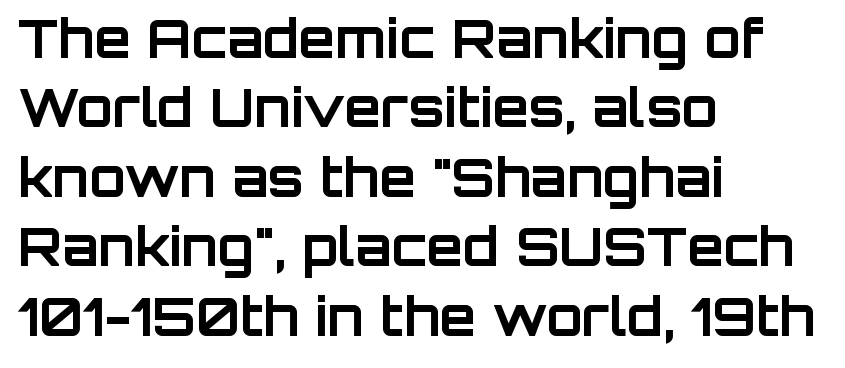
{"serif": "no", "italic": "no", "bold": "yes", "weight": "bold", "width": "normal", "stroke_contrast": "low", "x_height": "large", "monospaced": "no", "underline": "no", "align": "left", "line_spacing": "normal", "line_spacing_ratio": 1.31, "letter_spacing": "normal", "letter_spacing_em": 0.0, "glyph_px": 53}
